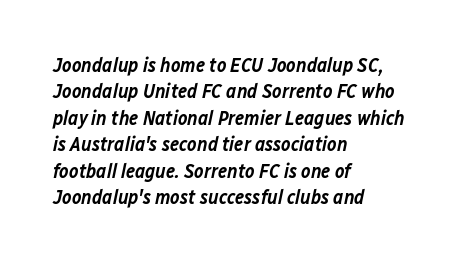
Q: Is the text bold? A: Semi-bold.
Q: Is the text italic (slanted)? A: Yes, it leans right by about 12 degrees.
Q: Is the text underlined? A: No.
Q: How is the paragraph aligned? A: Left-aligned.
Q: Is the spacing between letters normal or unusually wide? A: Normal.
Q: Is the spacing between lines tight, normal or loose? A: Normal.
